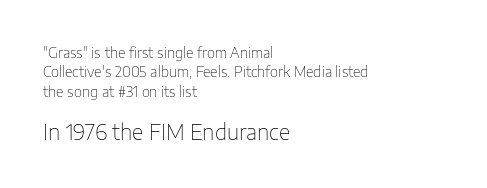
Line beginnings align vertically; line endings do not. Vertical stems look standard width or narrower in stroke. The designer left line spacing at the default. Standard letterfit; no display-style spreading of the glyphs. Check the space under the baseline: it is left empty. Does the bottom block carry the larger type? Yes, it does.
